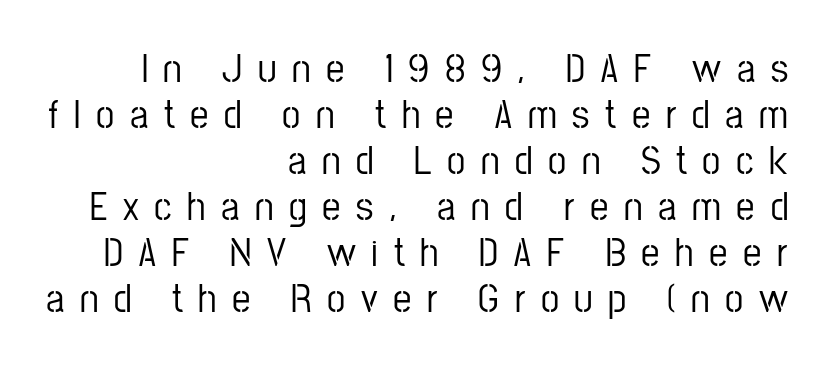
{"serif": "no", "italic": "no", "width": "condensed", "stroke_contrast": "low", "x_height": "medium", "monospaced": "no", "underline": "no", "align": "right", "line_spacing": "tight", "line_spacing_ratio": 1.12, "letter_spacing": "wide", "letter_spacing_em": 0.38, "glyph_px": 41}
